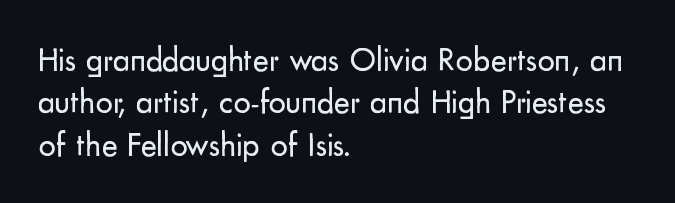
The image shows 34 px regular-weight sans-serif type, upright; set left-aligned, normal line spacing (1.25x), normal letter spacing, not underlined; low stroke contrast and a small x-height.
